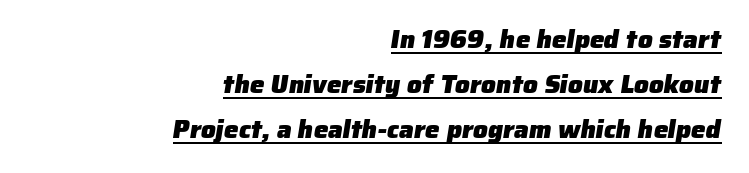
Q: Is the text bold? A: Yes.
Q: Is the text underlined? A: Yes.
Q: How is the paragraph aligned? A: Right-aligned.
Q: Is the spacing between letters normal or unusually wide? A: Normal.
